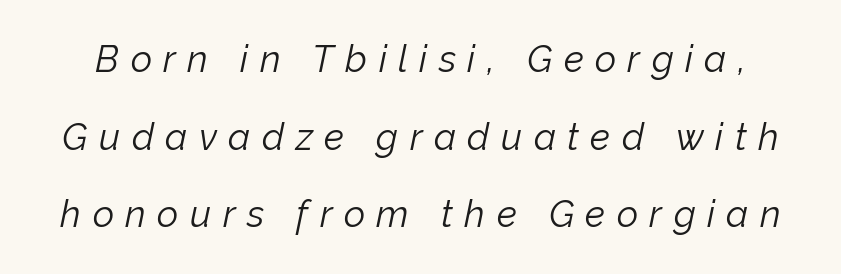
Q: Is the text bold? A: No.
Q: Is the text italic (slanted)? A: Yes, it leans right by about 12 degrees.
Q: Is the text underlined? A: No.
Q: Is the spacing between letters normal or unusually wide? A: Unusually wide.
Q: Is the spacing between lines tight, normal or loose? A: Loose.
Q: Width (condensed, normal, or wide)? A: Normal.
Q: Stroke contrast? A: Low.
Q: x-height? A: Medium.
Q: Monospaced? A: No.
